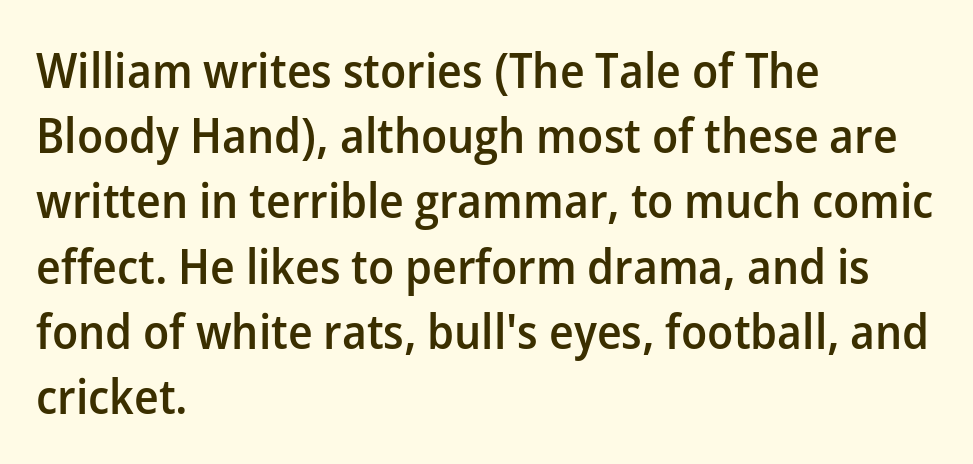
The image shows 49 px semibold sans-serif type, upright; set left-aligned, normal line spacing (1.33x), normal letter spacing, not underlined; low stroke contrast and a medium x-height.
